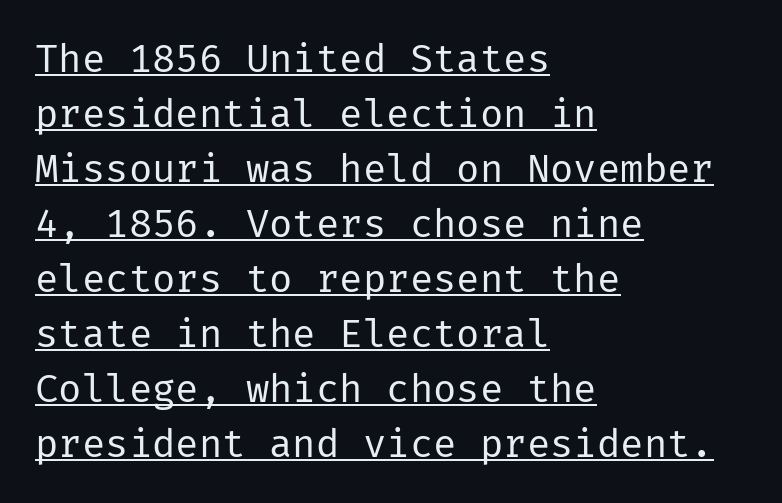
Each line starts at the same left margin while the right side varies. Weight: not bold — regular or lighter. Has an underline been added? It has. Does the type have serifs? No, each stem ends abruptly.
